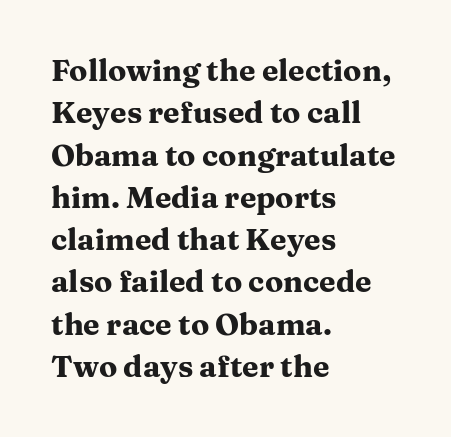
Q: Is the text bold? A: Yes.
Q: Is the text italic (slanted)? A: No, it is upright.
Q: Is the typeface a serif or a sans-serif typeface? A: Serif.
Q: Is the text underlined? A: No.
Q: How is the paragraph aligned? A: Left-aligned.
Q: Is the spacing between letters normal or unusually wide? A: Normal.
Q: Is the spacing between lines tight, normal or loose? A: Normal.
Q: Width (condensed, normal, or wide)? A: Wide.
Q: Stroke contrast? A: Medium.
Q: x-height? A: Medium.
Q: Monospaced? A: No.
